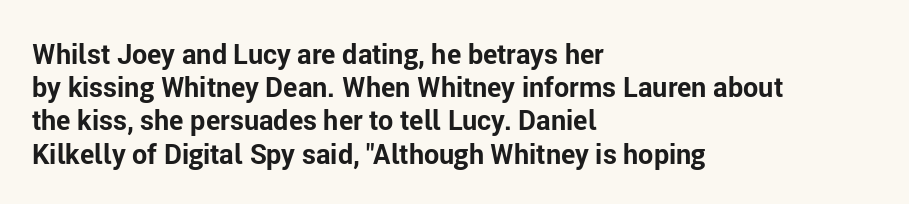
Q: Is the text bold? A: Yes.
Q: Is the text italic (slanted)? A: No, it is upright.
Q: Is the text underlined? A: No.
Q: How is the paragraph aligned? A: Left-aligned.
Q: Is the spacing between letters normal or unusually wide? A: Normal.
